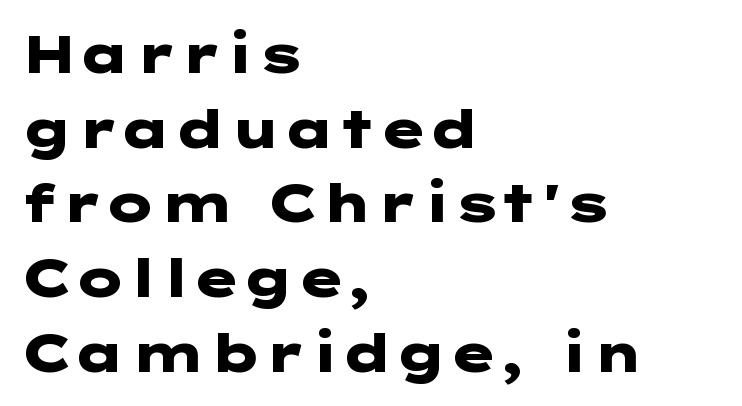
{"serif": "no", "italic": "no", "bold": "yes", "weight": "heavy", "width": "wide", "stroke_contrast": "low", "x_height": "medium", "underline": "no", "align": "left", "line_spacing": "normal", "line_spacing_ratio": 1.41, "letter_spacing": "normal", "letter_spacing_em": 0.0, "glyph_px": 53}
